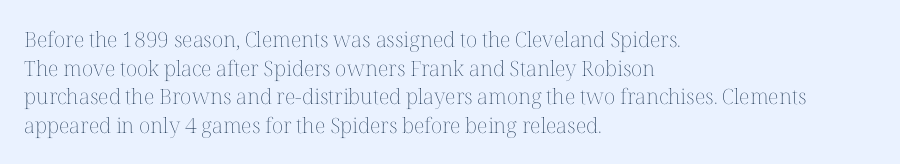
The image shows 21 px text type, upright; set left-aligned, normal line spacing (1.36x), normal letter spacing, not underlined.
